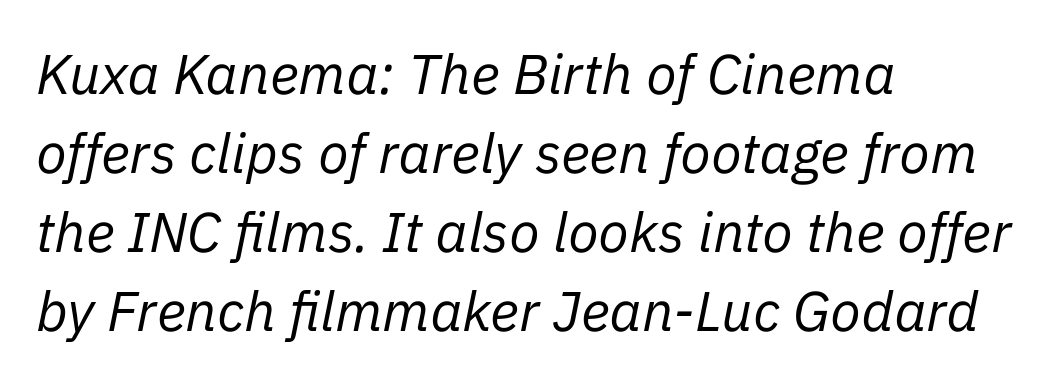
The image shows 56 px regular-weight type, italic (leaning right); set left-aligned, normal line spacing (1.41x), normal letter spacing, not underlined; low stroke contrast and a medium x-height.
